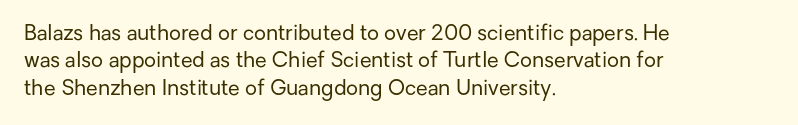
{"italic": "no", "bold": "no", "underline": "no", "align": "left", "line_spacing": "normal", "line_spacing_ratio": 1.3, "letter_spacing": "normal", "letter_spacing_em": 0.0, "glyph_px": 21}
